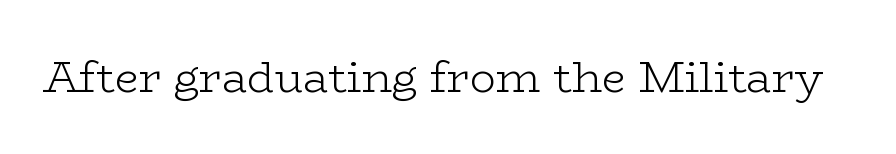
Q: Is the text bold? A: No.
Q: Is the text italic (slanted)? A: No, it is upright.
Q: Is the typeface a serif or a sans-serif typeface? A: Serif.
Q: Is the text underlined? A: No.
Q: Is the spacing between letters normal or unusually wide? A: Normal.
Q: Width (condensed, normal, or wide)? A: Wide.
Q: Stroke contrast? A: Low.
Q: x-height? A: Medium.
Q: Monospaced? A: No.
